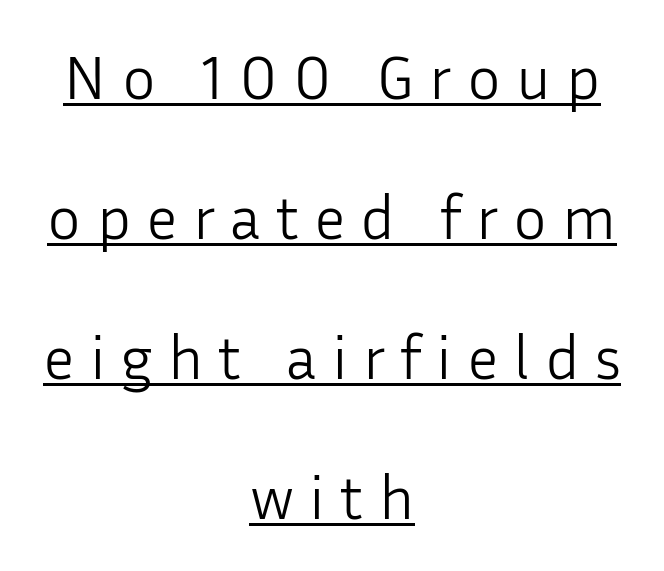
Style check: upright. Layout note: lines centered. Line spacing here is loose. Note the varied advance widths — an 'i' is clearly narrower than an 'm'. Unbolded letterforms with no extra heft.
